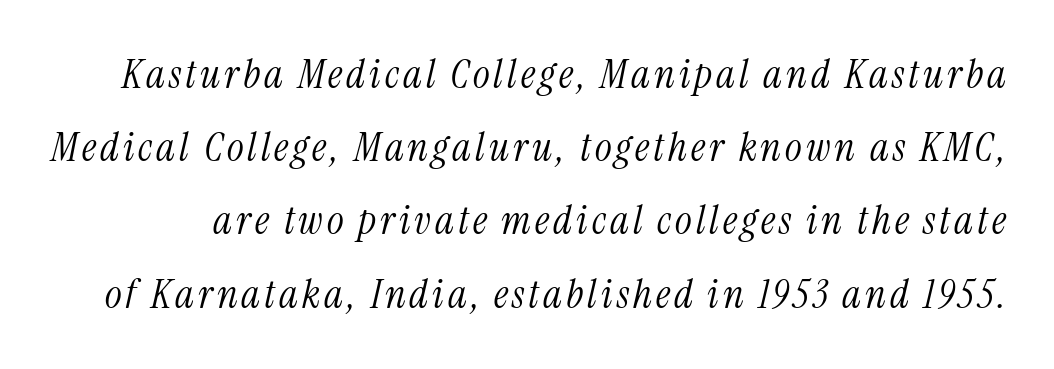
The image shows 40 px light, condensed serif type, italic (leaning right); set line spacing 1.83x, not underlined; medium stroke contrast and a medium x-height.
